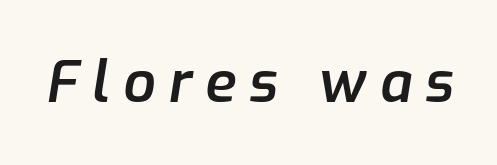
{"italic": "yes", "lean": "right", "slant_degrees": 9, "bold": "semi", "weight": "semibold", "width": "normal", "stroke_contrast": "low", "x_height": "medium", "monospaced": "no", "underline": "no", "letter_spacing": "wide", "letter_spacing_em": 0.23, "glyph_px": 57}
